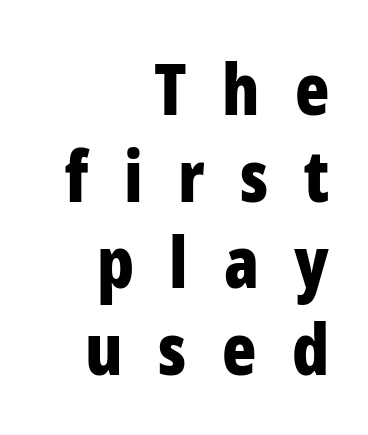
Any mark beneath the type? The region is blank. These lines are rendered in a variable-pitch font. Is there any slant? The stems are plumb. Where is the straight margin? On the right. Tracking value appears strongly positive — letters spread wide. Set as a true bold cut, around the 700 mark.
